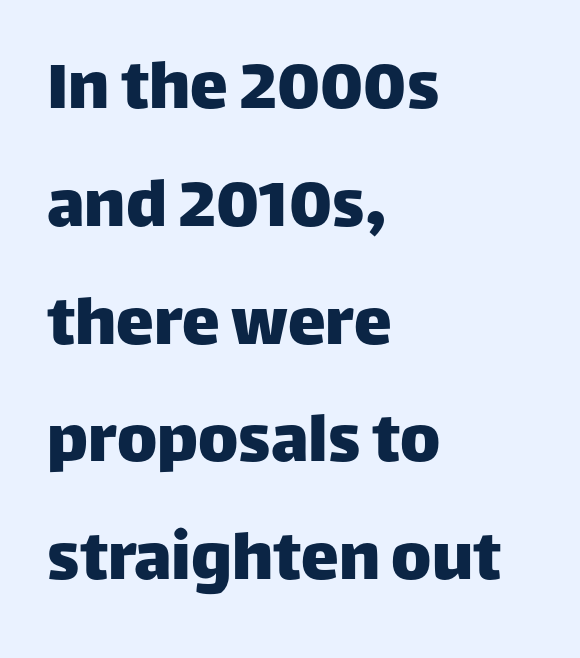
{"serif": "no", "italic": "no", "width": "normal", "stroke_contrast": "low", "x_height": "large", "monospaced": "no", "underline": "no", "align": "left", "line_spacing": "normal", "line_spacing_ratio": 1.55, "letter_spacing": "normal", "letter_spacing_em": 0.0, "glyph_px": 76}
